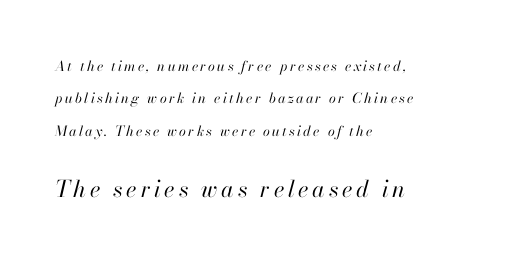
The image shows 23 px text type, italic (leaning right); set left-aligned, loose line spacing (2.32x), not underlined; the second (bottom) block is 1.64x larger.
